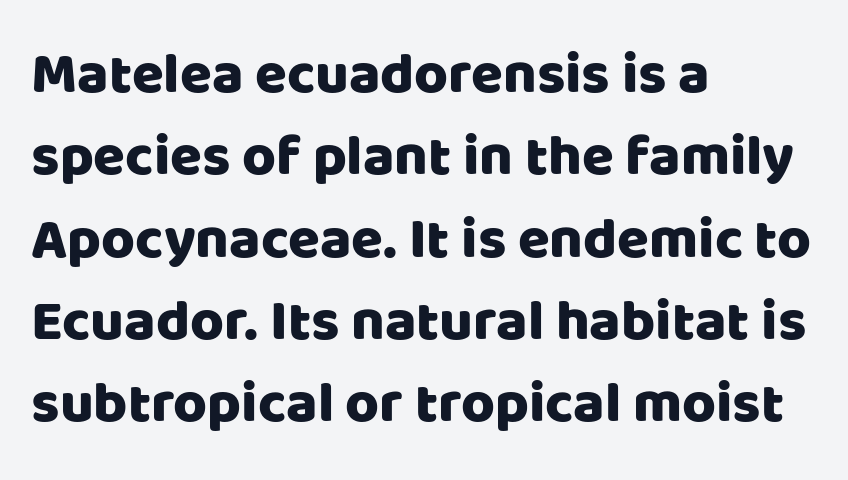
The image shows 58 px sans-serif type, upright; set left-aligned, normal line spacing (1.42x), normal letter spacing, not underlined; low stroke contrast and a large x-height.
